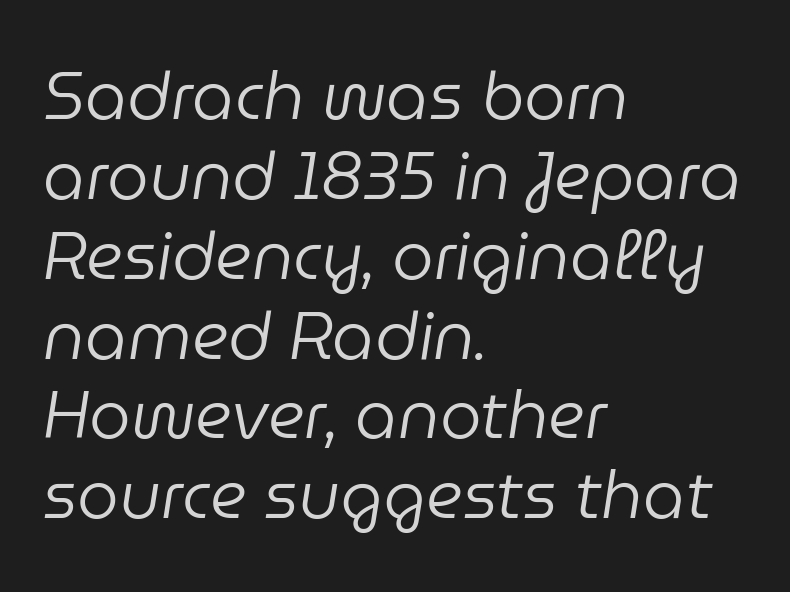
The image shows 66 px regular-weight type, italic (leaning right); set left-aligned, line spacing 1.21x, normal letter spacing, not underlined; low stroke contrast and a medium x-height.
